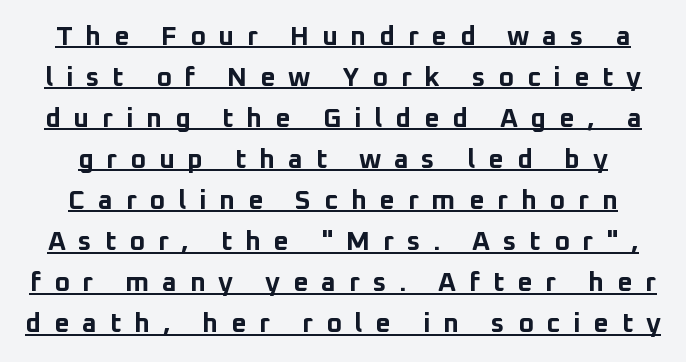
A dark, heavy texture on the line: the type is bold. A typographer would call this underscored text. Italic? Not at all — the glyphs are vertical. What's the leading like? Ordinary, nothing unusual. Here the glyphs are tracked loosely, breaking word shapes into spaced letters.
